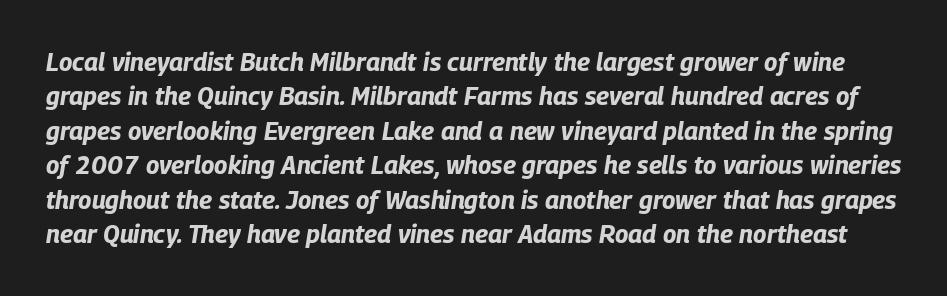
Q: Is the text bold? A: Yes.
Q: Is the text italic (slanted)? A: Yes, it leans right by about 9 degrees.
Q: Is the text underlined? A: No.
Q: Is the spacing between letters normal or unusually wide? A: Normal.
Q: Is the spacing between lines tight, normal or loose? A: Normal.
